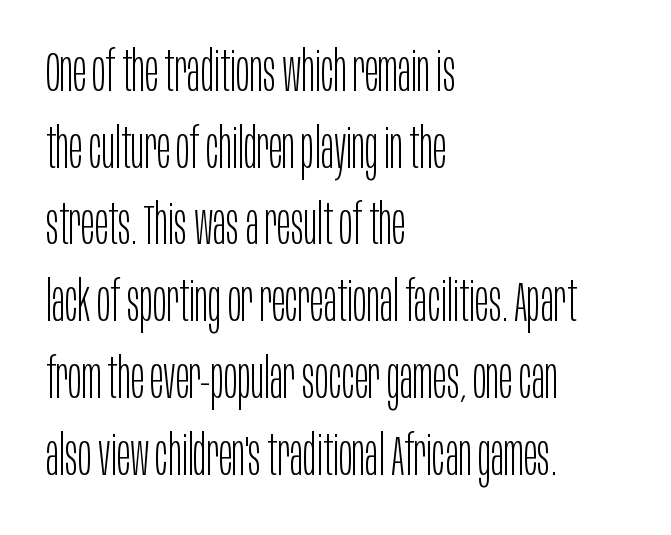
Q: Is the text bold? A: No.
Q: Is the text italic (slanted)? A: No, it is upright.
Q: Is the typeface a serif or a sans-serif typeface? A: Sans-serif.
Q: Is the text underlined? A: No.
Q: How is the paragraph aligned? A: Left-aligned.
Q: Is the spacing between letters normal or unusually wide? A: Normal.
Q: Is the spacing between lines tight, normal or loose? A: Normal.
Q: Width (condensed, normal, or wide)? A: Condensed.
Q: Stroke contrast? A: Low.
Q: x-height? A: Large.
Q: Monospaced? A: No.
